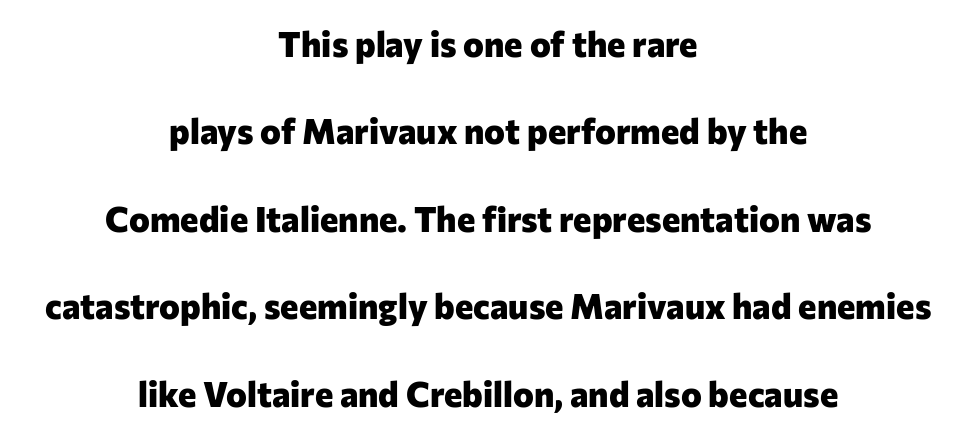
Each glyph is drawn with heavy, bold strokes. This is sans-serif lettering, the kind often seen on screens and signage. The glyphs are unaccompanied by any horizontal stroke below them. If you folded the block vertically in half, each line would mirror itself in length. How would I describe the line gaps? Wide and relaxed.
